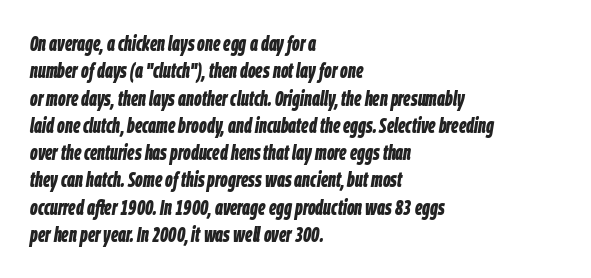
{"italic": "yes", "lean": "right", "slant_degrees": 9, "bold": "yes", "underline": "no", "align": "left", "line_spacing": "normal", "line_spacing_ratio": 1.3, "letter_spacing": "normal", "letter_spacing_em": 0.0, "glyph_px": 21}
